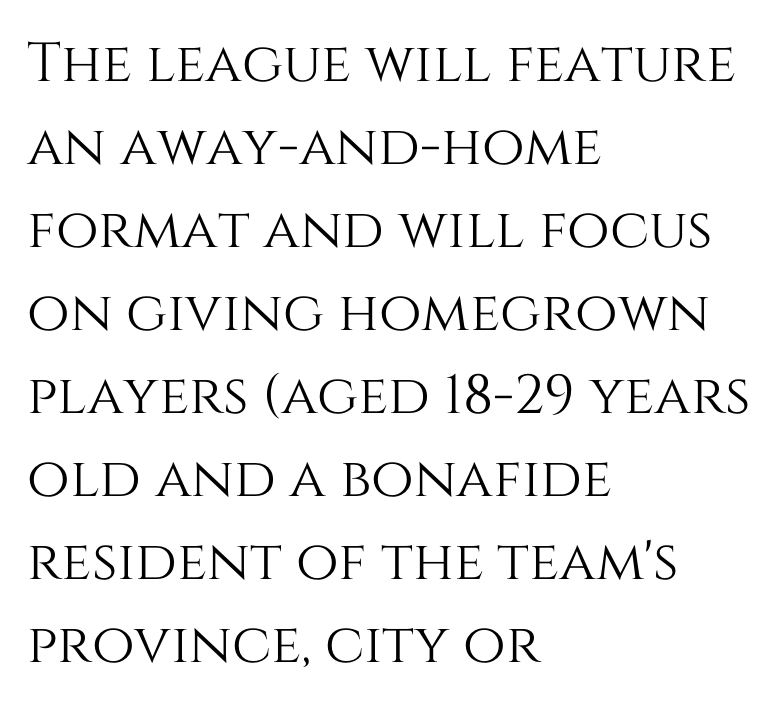
The image shows 55 px text type, upright; set left-aligned, normal line spacing (1.51x), normal letter spacing, not underlined; medium stroke contrast and a large x-height.
